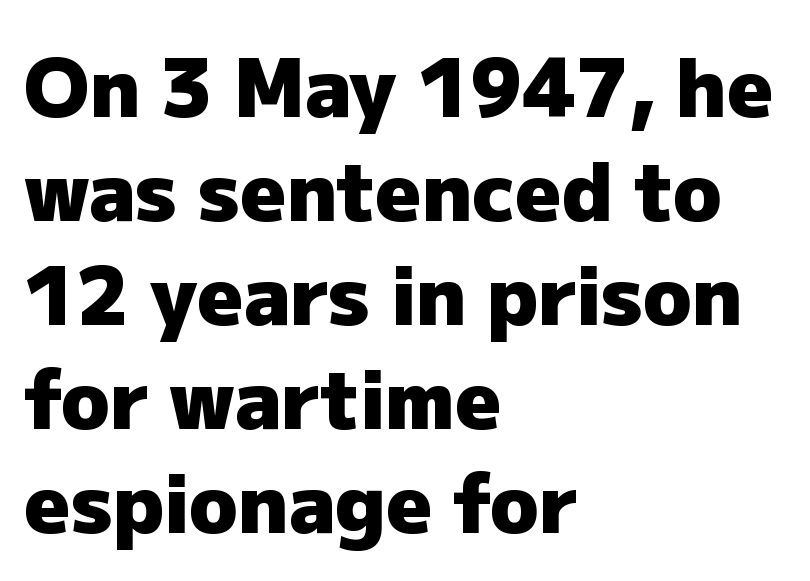
Vertical strokes here are truly vertical. Teacher's note: observe the even left margin — that is flush-left alignment. Any mark beneath the type? The region is blank. Vertical spacing — default. Note the varied advance widths — an 'i' is clearly narrower than an 'm'.
